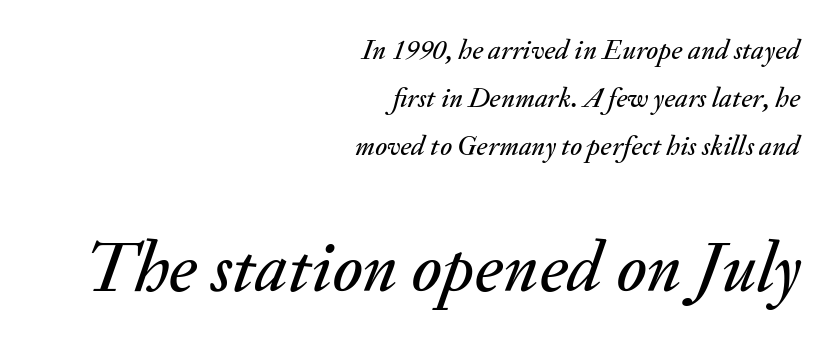
The image shows 71 px text type, italic (leaning right); set right-aligned, line spacing 1.71x, normal letter spacing, not underlined; the second (bottom) block is 2.54x larger; medium stroke contrast and a small x-height.
